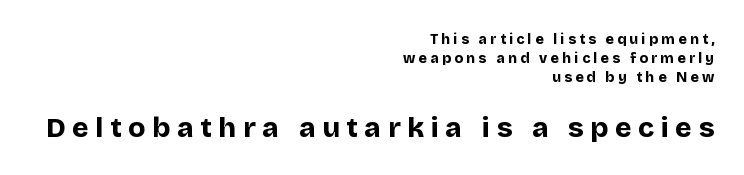
Q: Is the text bold? A: Yes.
Q: Is the text italic (slanted)? A: No, it is upright.
Q: Is the typeface a serif or a sans-serif typeface? A: Sans-serif.
Q: Is the text underlined? A: No.
Q: How is the paragraph aligned? A: Right-aligned.
Q: Is the spacing between letters normal or unusually wide? A: Unusually wide.
Q: Is the spacing between lines tight, normal or loose? A: Normal.
Q: Which block of text is set in a larger size, the first (top) or the second (bottom)? A: The second (bottom) one.
Q: Width (condensed, normal, or wide)? A: Normal.
Q: Stroke contrast? A: Low.
Q: x-height? A: Large.
Q: Monospaced? A: No.
